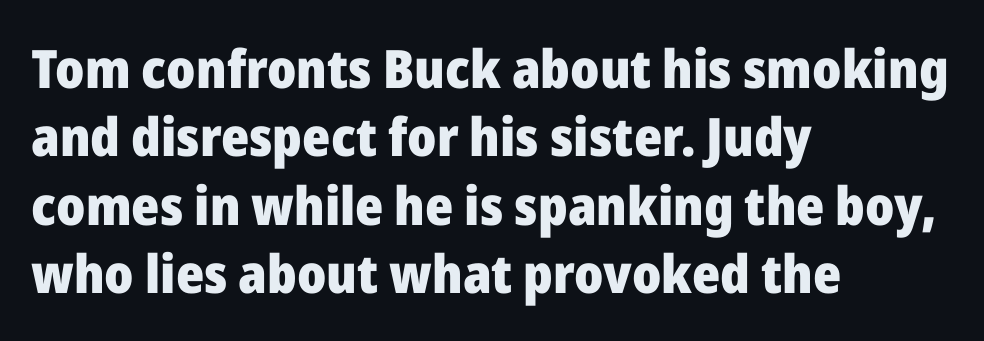
{"serif": "no", "italic": "no", "bold": "yes", "weight": "heavy", "width": "normal", "stroke_contrast": "low", "x_height": "medium", "monospaced": "no", "underline": "no", "align": "left", "line_spacing": "normal", "line_spacing_ratio": 1.29, "letter_spacing": "normal", "letter_spacing_em": 0.0, "glyph_px": 53}
